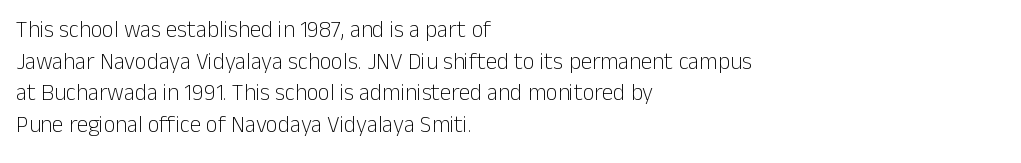
A roman cut, with each character standing at attention. Line spacing here is normal. The text block is weighted toward the left margin, trailing off unevenly rightward. Lines of text with bare space underneath. Nothing unusual about the tracking: characters are spaced as the font intends. A quiet, ordinary-to-light weight characterises the typeface.
